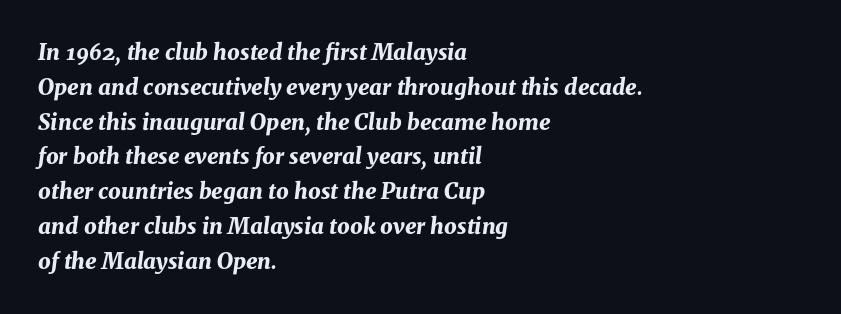
Line spacing here is normal. Chunky letters — that's bold for sure. The rendering applies a slant to the glyphs. Visually the block forms a straight wall on the left and a jagged coastline on the right. How are the letters spaced? Ordinarily, with no added tracking. Letters rest on an invisible, unmarked baseline.
